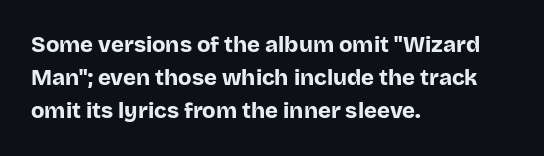
{"italic": "no", "bold": "yes", "underline": "no", "align": "left", "line_spacing": "normal", "line_spacing_ratio": 1.51, "letter_spacing": "normal", "letter_spacing_em": 0.0, "glyph_px": 22}
